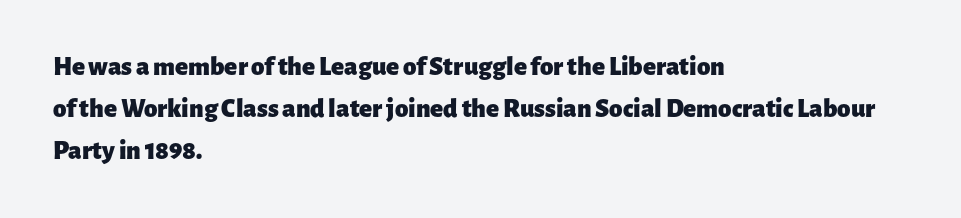
The face used here has the dense, thick strokes of a bold. Students, observe: this is what conventionally led text looks like. Notice how the stems are strictly vertical — no italics here. The setting favours the left margin, as ordinary paragraphs usually do.
